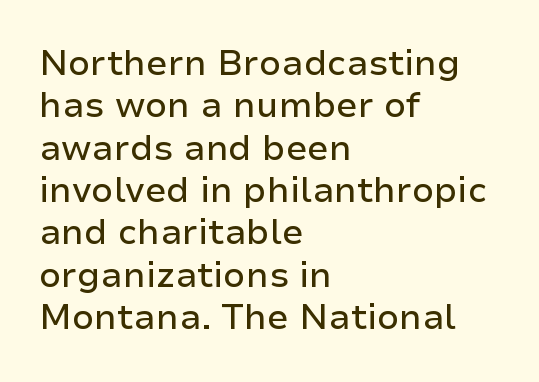
The image shows 35 px sans-serif type, upright; set left-aligned, line spacing 1.21x, normal letter spacing, not underlined; low stroke contrast and a medium x-height.
